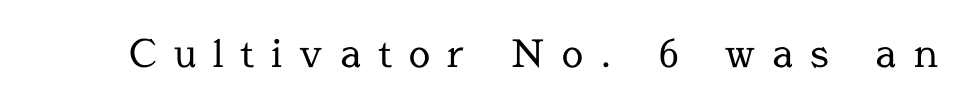
{"serif": "yes", "italic": "no", "bold": "no", "weight": "regular", "width": "normal", "x_height": "medium", "monospaced": "no", "underline": "no", "letter_spacing": "wide", "letter_spacing_em": 0.45, "glyph_px": 38}
